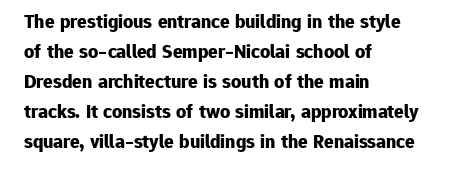
Q: Is the text bold? A: Yes.
Q: Is the text italic (slanted)? A: No, it is upright.
Q: Is the text underlined? A: No.
Q: How is the paragraph aligned? A: Left-aligned.
Q: Is the spacing between letters normal or unusually wide? A: Normal.
Q: Is the spacing between lines tight, normal or loose? A: Normal.
